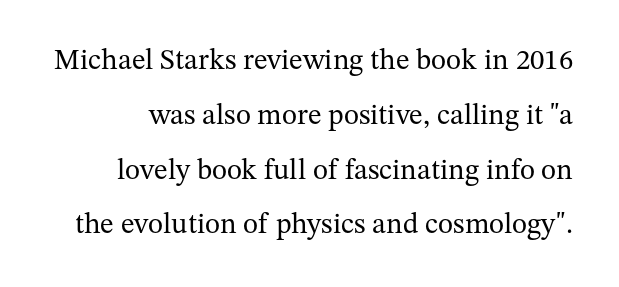
The image shows 29 px regular-weight serif type, upright; set line spacing 1.89x, normal letter spacing, not underlined; medium stroke contrast and a medium x-height.
